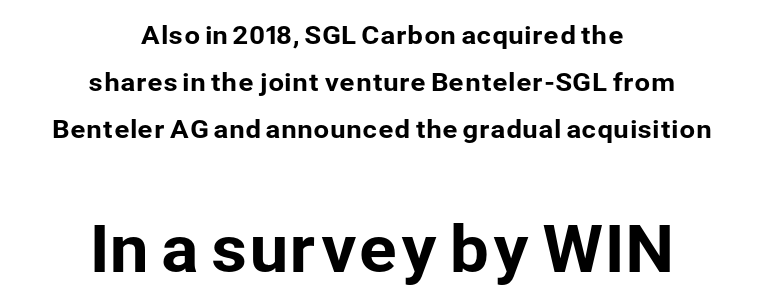
{"serif": "no", "italic": "no", "width": "normal", "stroke_contrast": "low", "x_height": "medium", "monospaced": "no", "underline": "no", "align": "center", "line_spacing_ratio": 1.89, "letter_spacing": "normal", "letter_spacing_em": 0.0, "larger_block": "second", "size_ratio": 2.52, "glyph_px": 63}
